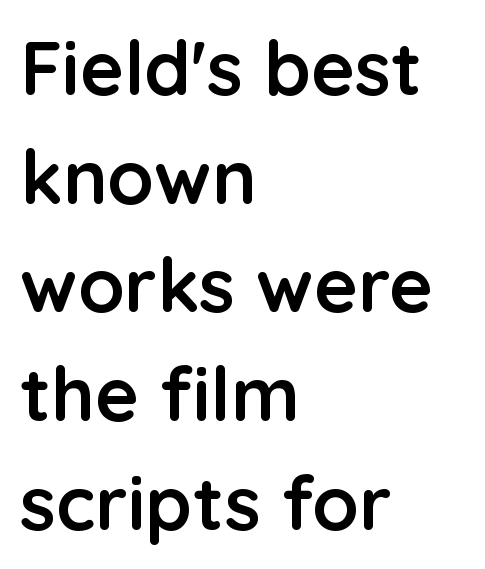
Caption: standard tracking, unaltered. The face used here has the dense, thick strokes of a bold. The zone under the glyphs is completely vacant. The rag falls on the right side of this text block.
